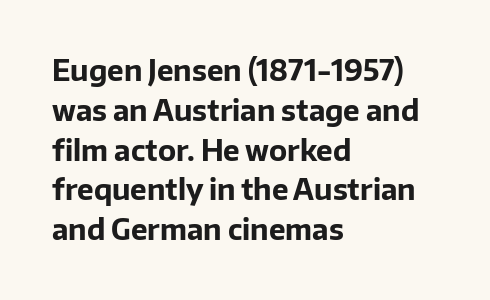
Q: Is the text bold? A: Yes.
Q: Is the text italic (slanted)? A: No, it is upright.
Q: Is the typeface a serif or a sans-serif typeface? A: Sans-serif.
Q: Is the text underlined? A: No.
Q: How is the paragraph aligned? A: Left-aligned.
Q: Is the spacing between letters normal or unusually wide? A: Normal.
Q: Is the spacing between lines tight, normal or loose? A: Normal.
Q: Width (condensed, normal, or wide)? A: Normal.
Q: Stroke contrast? A: Low.
Q: x-height? A: Medium.
Q: Monospaced? A: No.
